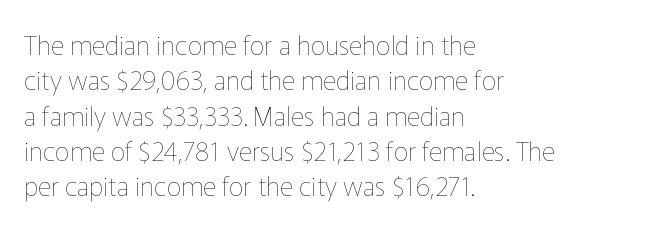
{"italic": "no", "bold": "no", "underline": "no", "align": "left", "line_spacing": "normal", "line_spacing_ratio": 1.36, "letter_spacing": "normal", "letter_spacing_em": 0.0, "glyph_px": 26}
